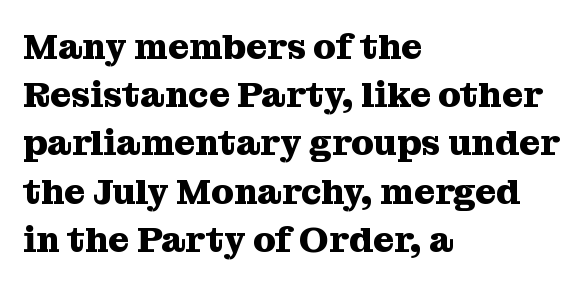
The area under the type is left untouched. Note: serifs present on the glyphs. Heavy-handed strokes throughout: this text is bold. The passage is arranged the way most books set body copy — flush left. Ordinary non-slanted type is in use.
